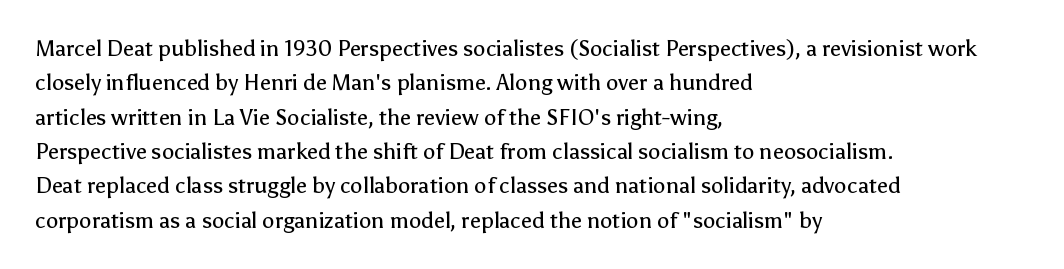
Q: Is the text bold? A: No.
Q: Is the text italic (slanted)? A: No, it is upright.
Q: Is the text underlined? A: No.
Q: How is the paragraph aligned? A: Left-aligned.
Q: Is the spacing between letters normal or unusually wide? A: Normal.
Q: Is the spacing between lines tight, normal or loose? A: Normal.
